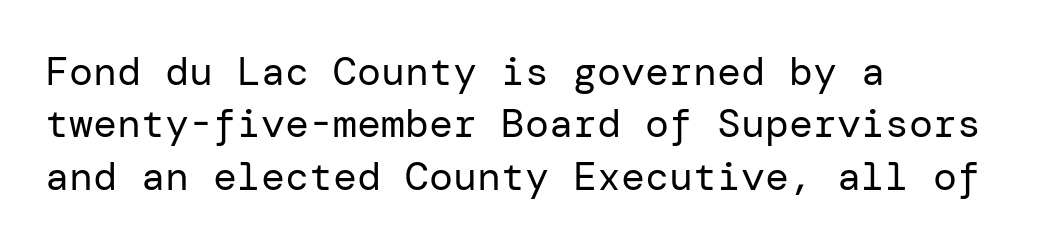
Each stroke keeps to a modest, everyday thickness or less. The rag falls on the right side of this text block. This sample keeps an unexceptional amount of space between lines. Type style note: lacks serifs. A clean baseline with only descenders dipping below it. Standard letterfit; no display-style spreading of the glyphs.
